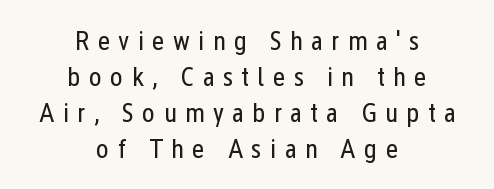
Q: Is the text bold? A: No.
Q: Is the text italic (slanted)? A: No, it is upright.
Q: Is the text underlined? A: No.
Q: How is the paragraph aligned? A: Centered.
Q: Is the spacing between letters normal or unusually wide? A: Unusually wide.
Q: Is the spacing between lines tight, normal or loose? A: Normal.
